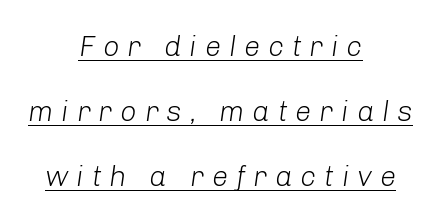
Weight class: somewhere from thin through regular. Baseline-to-baseline distance is far greater than the letter height. Look at the tracking — it's clearly loosened, letters drifting apart. Short and long lines alike share a common midpoint. Underlined type. This sample uses an oblique cut, with every glyph tilted off the vertical.
